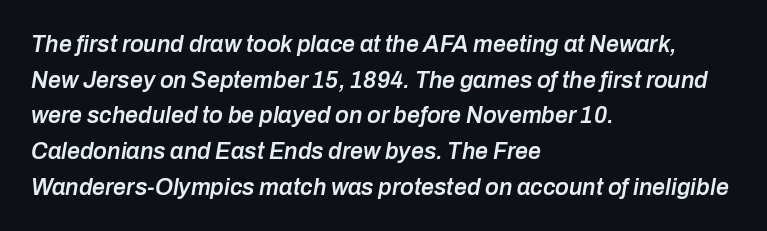
{"italic": "yes", "lean": "right", "slant_degrees": 10, "bold": "semi", "underline": "no", "align": "left", "line_spacing": "normal", "line_spacing_ratio": 1.55, "letter_spacing": "normal", "letter_spacing_em": 0.0, "glyph_px": 23}
